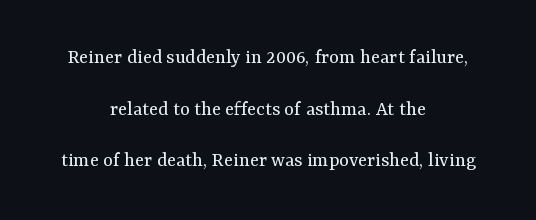
Think standard paragraph weight, or any step lighter than that. The gap between lines stays unmarked. The letters stand upright; this is a roman face. The face used here is rendered with its standard letterfit. Both edges are ragged and mirror each other, which tells us the setting is centered.
